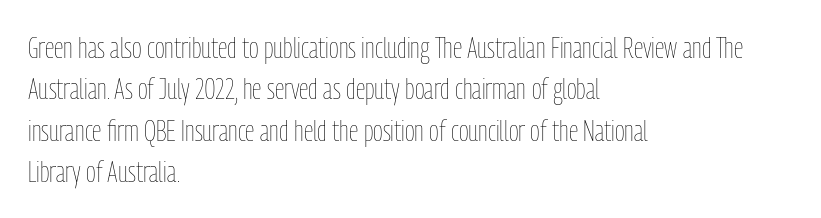
{"italic": "no", "bold": "no", "weight": "thin", "width": "condensed", "stroke_contrast": "low", "x_height": "medium", "monospaced": "no", "underline": "no", "align": "left", "line_spacing": "normal", "line_spacing_ratio": 1.38, "letter_spacing": "normal", "letter_spacing_em": 0.0, "glyph_px": 30}
